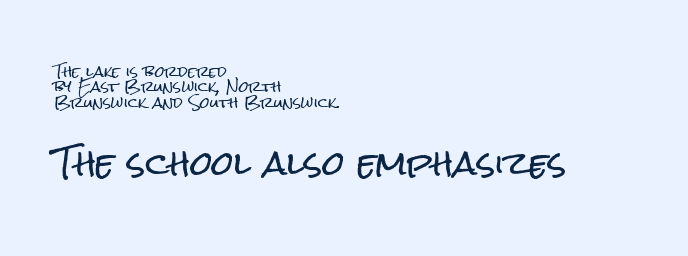
The image shows 32 px condensed sans-serif type, upright; set left-aligned, tight line spacing (1.09x), normal letter spacing, not underlined; the second (bottom) block is 2.29x larger; low stroke contrast and a medium x-height.
